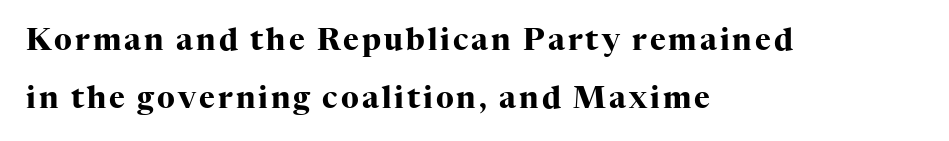
{"serif": "yes", "italic": "no", "bold": "yes", "weight": "heavy", "width": "normal", "stroke_contrast": "high", "x_height": "medium", "monospaced": "no", "underline": "no", "align": "left", "line_spacing": "loose", "line_spacing_ratio": 1.93, "glyph_px": 30}
